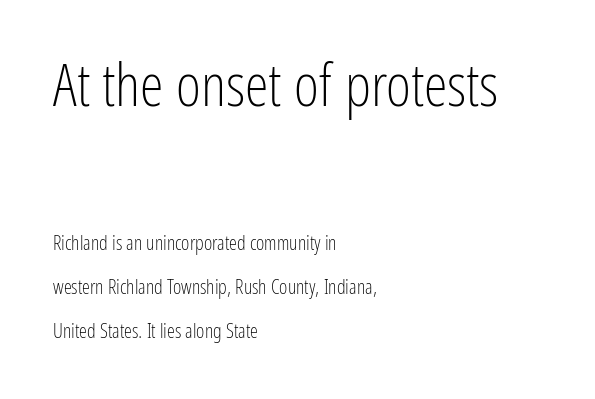
{"serif": "no", "italic": "no", "bold": "no", "weight": "light", "width": "condensed", "stroke_contrast": "low", "x_height": "medium", "monospaced": "no", "underline": "no", "align": "left", "line_spacing": "loose", "line_spacing_ratio": 2.19, "letter_spacing": "normal", "letter_spacing_em": 0.0, "larger_block": "first", "size_ratio": 3.0, "glyph_px": 60}
